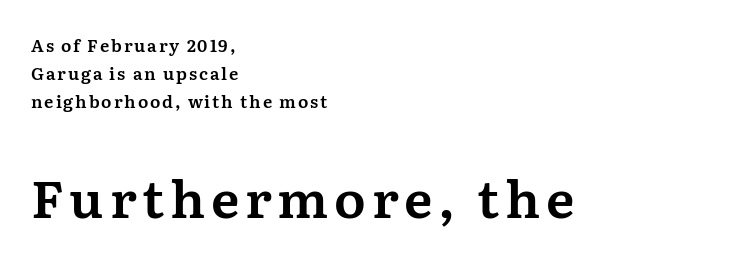
The image shows 52 px serif type, upright; set left-aligned, normal line spacing (1.64x), not underlined; the second (bottom) block is 3.06x larger; medium stroke contrast and a medium x-height.
